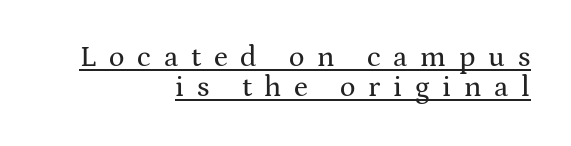
{"serif": "yes", "italic": "no", "width": "wide", "stroke_contrast": "medium", "x_height": "medium", "monospaced": "no", "underline": "yes", "align": "right", "line_spacing": "tight", "line_spacing_ratio": 1.05, "letter_spacing": "wide", "letter_spacing_em": 0.44, "glyph_px": 29}
